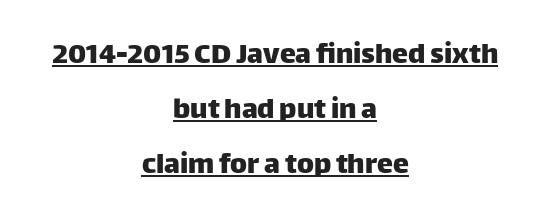
The image shows 32 px sans-serif type, upright; set centered, line spacing 1.72x, normal letter spacing, underlined; low stroke contrast and a large x-height.
